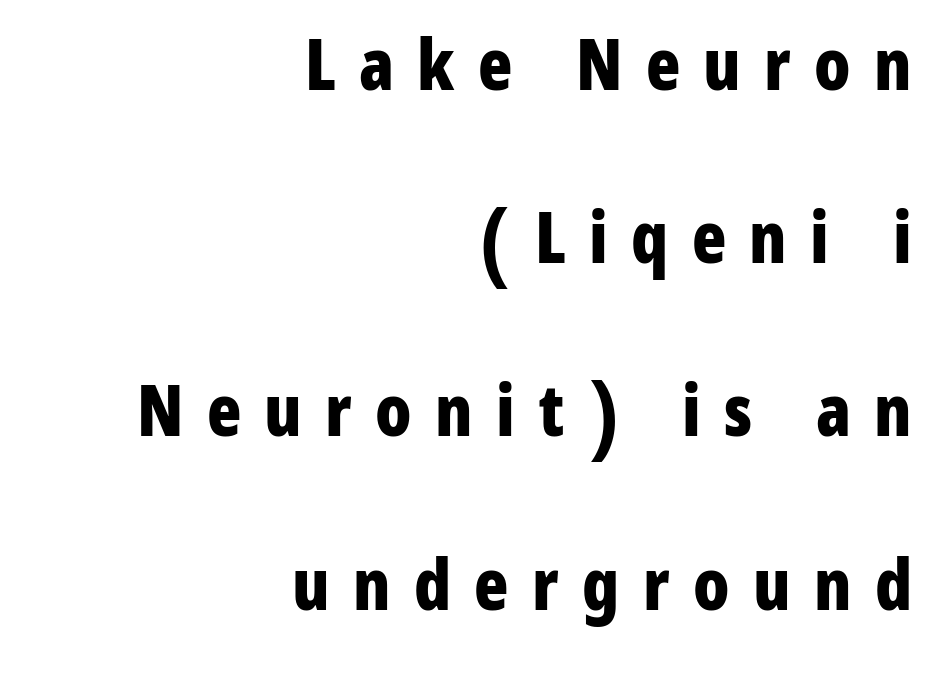
Q: Is the text bold? A: Yes.
Q: Is the text italic (slanted)? A: No, it is upright.
Q: Is the typeface a serif or a sans-serif typeface? A: Sans-serif.
Q: Is the text underlined? A: No.
Q: How is the paragraph aligned? A: Right-aligned.
Q: Is the spacing between letters normal or unusually wide? A: Unusually wide.
Q: Is the spacing between lines tight, normal or loose? A: Loose.
Q: Width (condensed, normal, or wide)? A: Condensed.
Q: Stroke contrast? A: Low.
Q: x-height? A: Medium.
Q: Monospaced? A: No.
